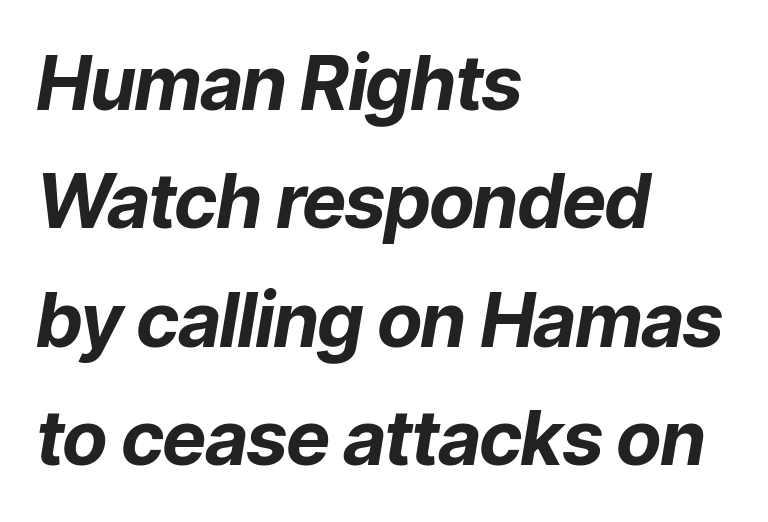
Q: Is the text bold? A: Yes.
Q: Is the text italic (slanted)? A: Yes, it leans right by about 9 degrees.
Q: Is the text underlined? A: No.
Q: How is the paragraph aligned? A: Left-aligned.
Q: Is the spacing between letters normal or unusually wide? A: Normal.
Q: Is the spacing between lines tight, normal or loose? A: Normal.
Q: Width (condensed, normal, or wide)? A: Normal.
Q: Stroke contrast? A: Low.
Q: x-height? A: Medium.
Q: Monospaced? A: No.
